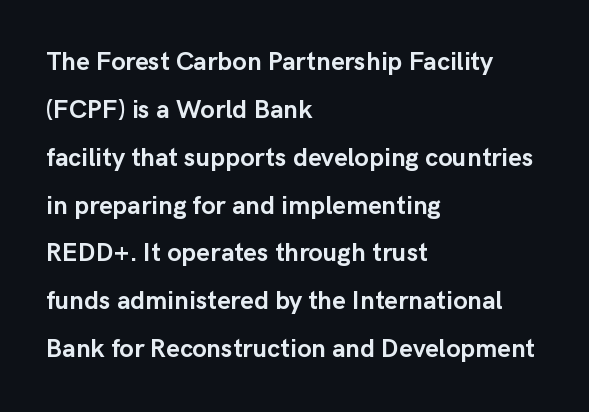
Which margin do the lines hug? The left one — the right edge is uneven. Italic: no, the glyphs are upright roman. Bold? Absolutely — the strokes are thick and heavy. Words float on clear page, feet unadorned.
